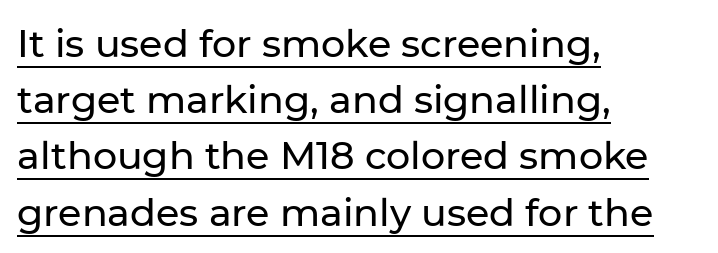
The image shows 38 px sans-serif type, upright; set left-aligned, normal line spacing (1.48x), normal letter spacing, underlined; low stroke contrast and a medium x-height.
